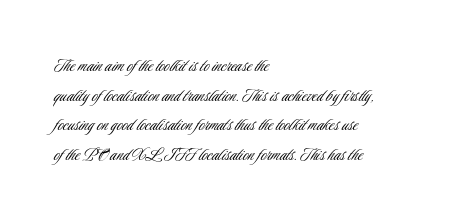
Compared with a typical body face, this is equally light or lighter still. The line texture is even and compact thanks to regular tracking. The space directly below the letters is spotless.
